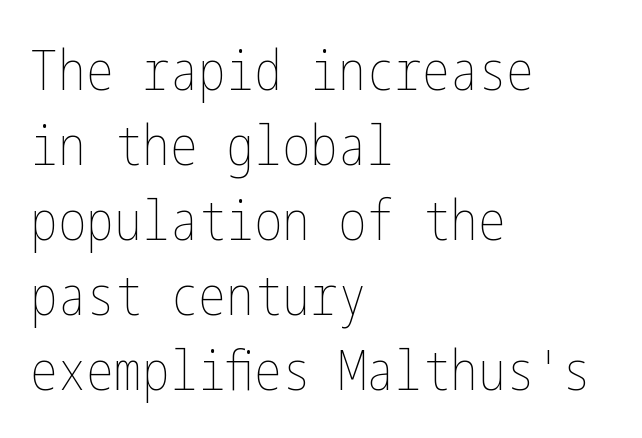
The lines in this sample share a left origin and differ only in where they stop. A roman cut, with each character standing at attention. Underline: absent. The font is comparable to plain body text, perhaps lighter.
